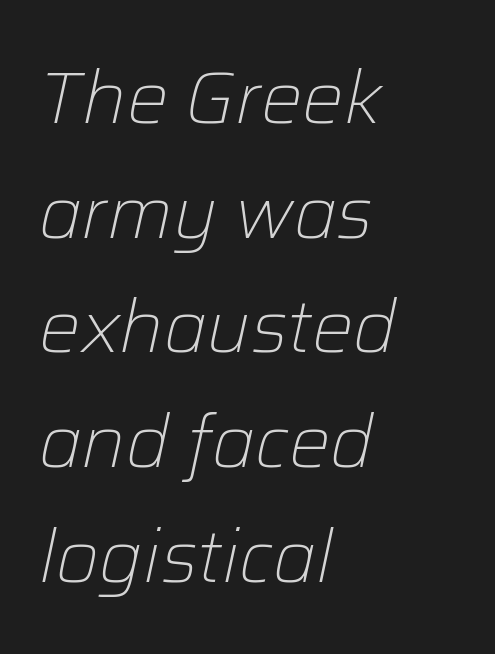
Q: Is the text bold? A: No.
Q: Is the text italic (slanted)? A: Yes, it leans right by about 12 degrees.
Q: Is the text underlined? A: No.
Q: How is the paragraph aligned? A: Left-aligned.
Q: Is the spacing between letters normal or unusually wide? A: Normal.
Q: Is the spacing between lines tight, normal or loose? A: Normal.
Q: Width (condensed, normal, or wide)? A: Normal.
Q: Stroke contrast? A: Low.
Q: x-height? A: Medium.
Q: Monospaced? A: No.
